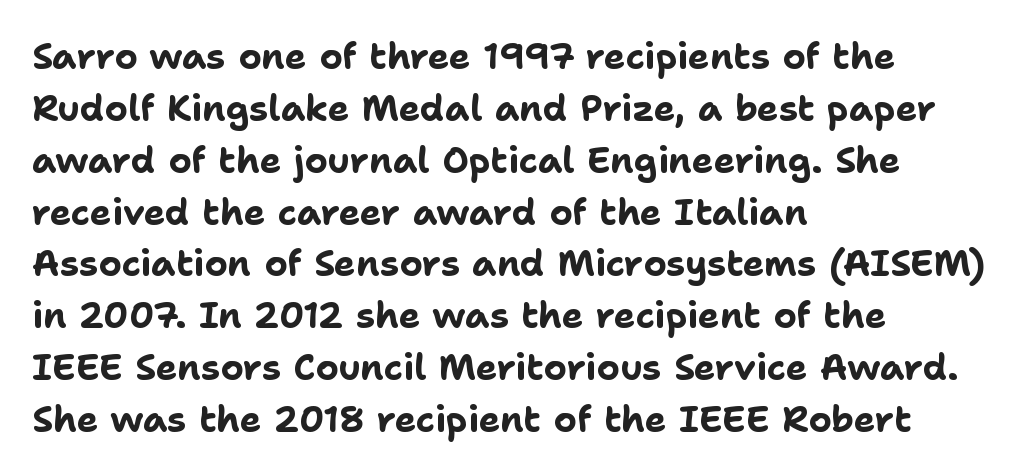
The image shows 36 px bold sans-serif type, upright; set left-aligned, normal line spacing (1.44x), normal letter spacing, not underlined; low stroke contrast and a medium x-height.
